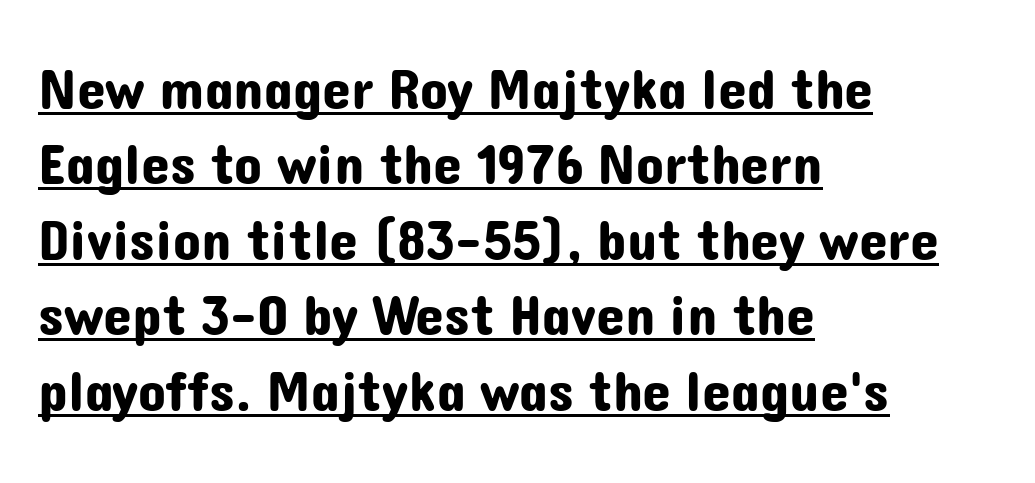
{"serif": "no", "italic": "no", "width": "normal", "stroke_contrast": "low", "x_height": "medium", "monospaced": "no", "underline": "yes", "align": "left", "line_spacing": "normal", "line_spacing_ratio": 1.3, "letter_spacing": "normal", "letter_spacing_em": 0.0, "glyph_px": 58}
